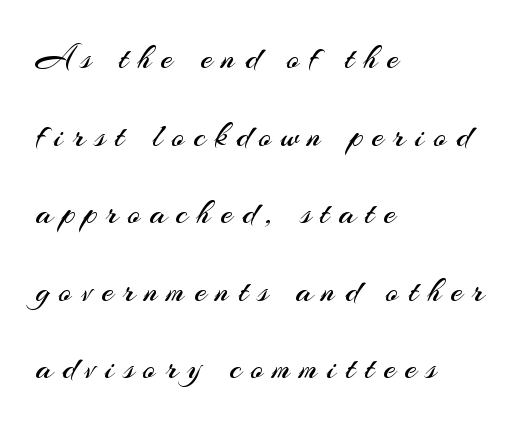
{"serif": "no", "bold": "no", "weight": "regular", "width": "normal", "stroke_contrast": "medium", "x_height": "small", "monospaced": "no", "underline": "no", "align": "left", "line_spacing": "loose", "line_spacing_ratio": 2.28, "letter_spacing": "wide", "letter_spacing_em": 0.28, "glyph_px": 34}
